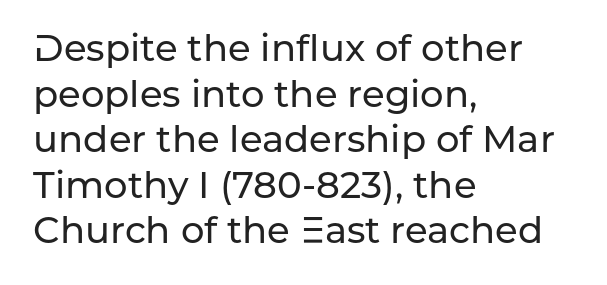
The image shows 37 px sans-serif type, upright; set left-aligned, line spacing 1.23x, normal letter spacing, not underlined; low stroke contrast and a medium x-height.
